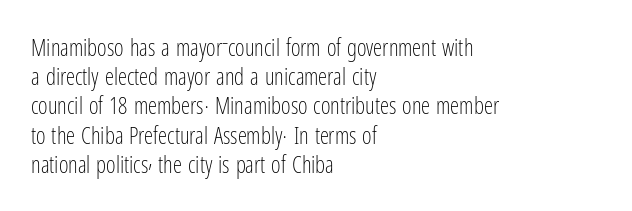
{"italic": "no", "bold": "no", "underline": "no", "align": "left", "line_spacing": "normal", "line_spacing_ratio": 1.27, "letter_spacing": "normal", "letter_spacing_em": 0.0, "glyph_px": 23}
